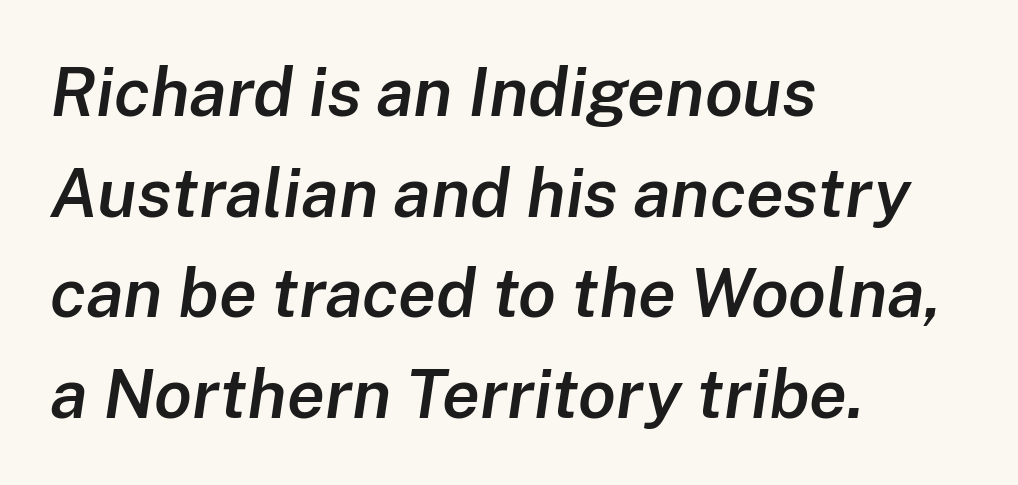
The paragraph has a hard left edge and a soft right edge. A typesetter would call this proportional, since set widths differ per character. Look at the stroke-to-counter ratio: somewhat heavy, a semibold. Notice how descenders clear the ascenders below comfortably — that's standard leading. Caption: standard tracking, unaltered.
